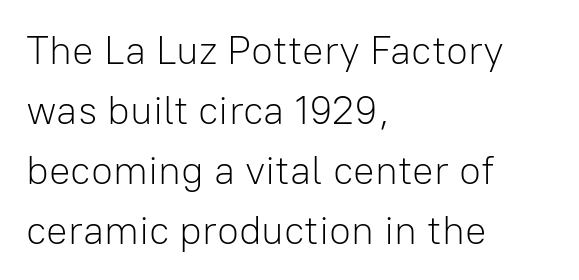
{"serif": "no", "italic": "no", "bold": "no", "weight": "light", "width": "normal", "stroke_contrast": "low", "x_height": "medium", "monospaced": "no", "underline": "no", "align": "left", "line_spacing": "normal", "line_spacing_ratio": 1.5, "letter_spacing": "normal", "letter_spacing_em": 0.0, "glyph_px": 40}
